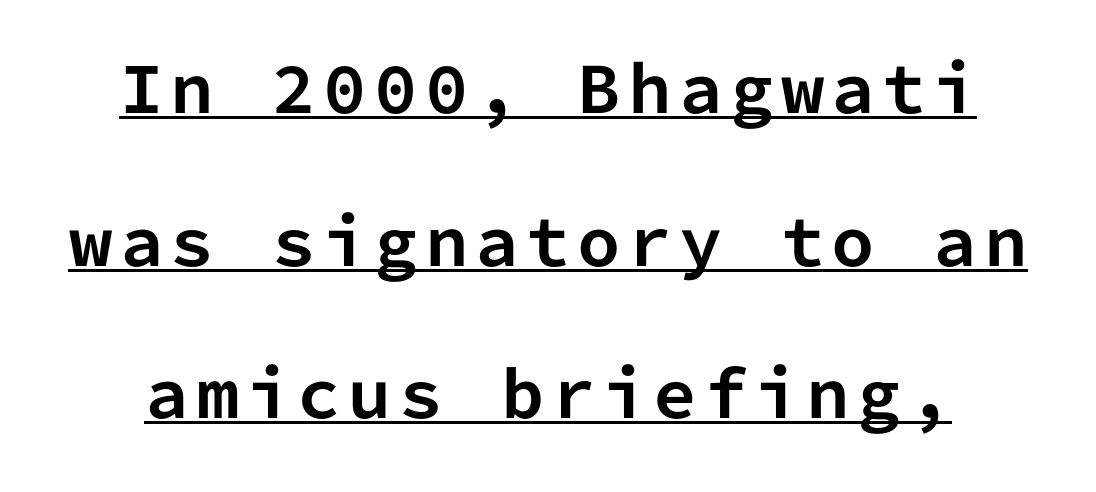
The image shows 62 px bold sans-serif type, upright, monospaced; set centered, loose line spacing (2.46x), underlined; low stroke contrast and a medium x-height.
